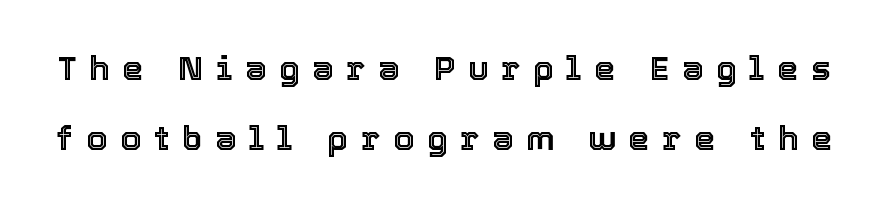
{"italic": "no", "width": "normal", "x_height": "medium", "monospaced": "no", "underline": "no", "line_spacing": "loose", "line_spacing_ratio": 2.07, "letter_spacing": "wide", "letter_spacing_em": 0.37, "glyph_px": 34}
